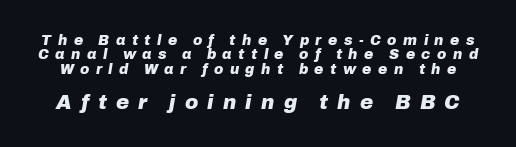
The image shows 20 px bold type, italic (leaning right); set tight line spacing (1.03x), unusually wide letter spacing (+0.46 em), not underlined; the second (bottom) block is 1.43x larger.
